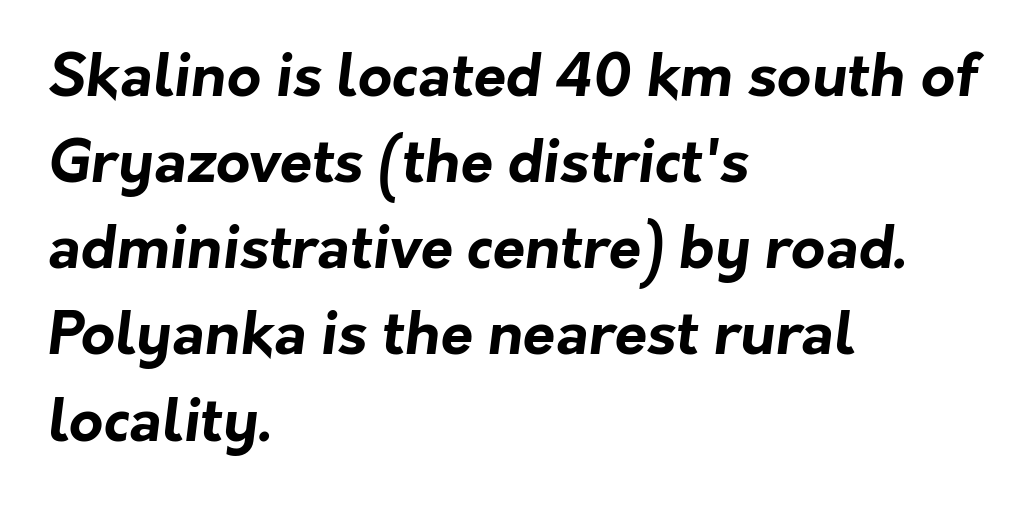
Q: Is the text bold? A: Yes.
Q: Is the typeface a serif or a sans-serif typeface? A: Sans-serif.
Q: Is the text underlined? A: No.
Q: How is the paragraph aligned? A: Left-aligned.
Q: Is the spacing between letters normal or unusually wide? A: Normal.
Q: Is the spacing between lines tight, normal or loose? A: Normal.
Q: Width (condensed, normal, or wide)? A: Normal.
Q: Stroke contrast? A: Low.
Q: x-height? A: Medium.
Q: Monospaced? A: No.
